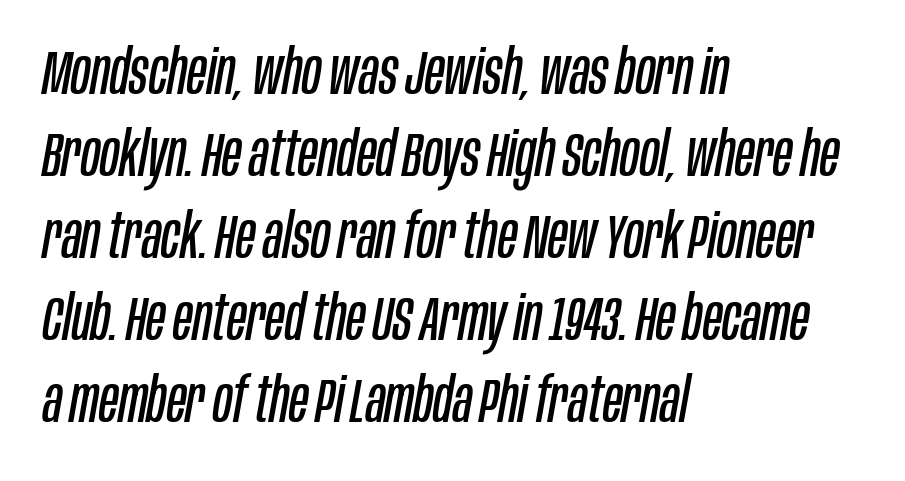
{"italic": "yes", "lean": "right", "slant_degrees": 10, "bold": "no", "weight": "regular", "width": "condensed", "stroke_contrast": "low", "x_height": "large", "monospaced": "no", "underline": "no", "align": "left", "line_spacing": "normal", "line_spacing_ratio": 1.3, "letter_spacing": "normal", "letter_spacing_em": 0.0, "glyph_px": 63}
